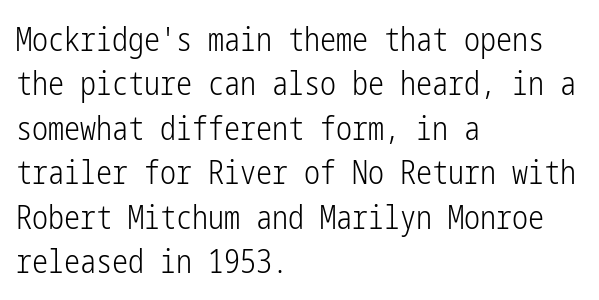
{"serif": "no", "italic": "no", "bold": "no", "weight": "light", "width": "condensed", "stroke_contrast": "low", "x_height": "medium", "underline": "no", "align": "left", "line_spacing": "normal", "line_spacing_ratio": 1.39, "letter_spacing": "normal", "letter_spacing_em": 0.0, "glyph_px": 32}
